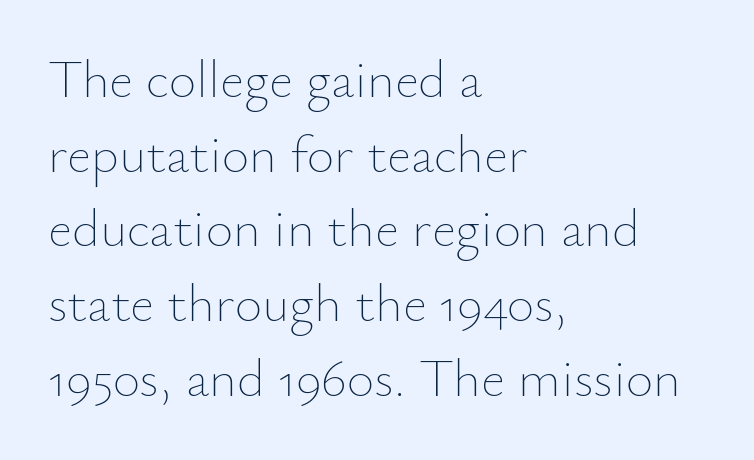
The image shows 53 px thin type, upright; set left-aligned, normal line spacing (1.41x), normal letter spacing, not underlined; low stroke contrast and a small x-height.
